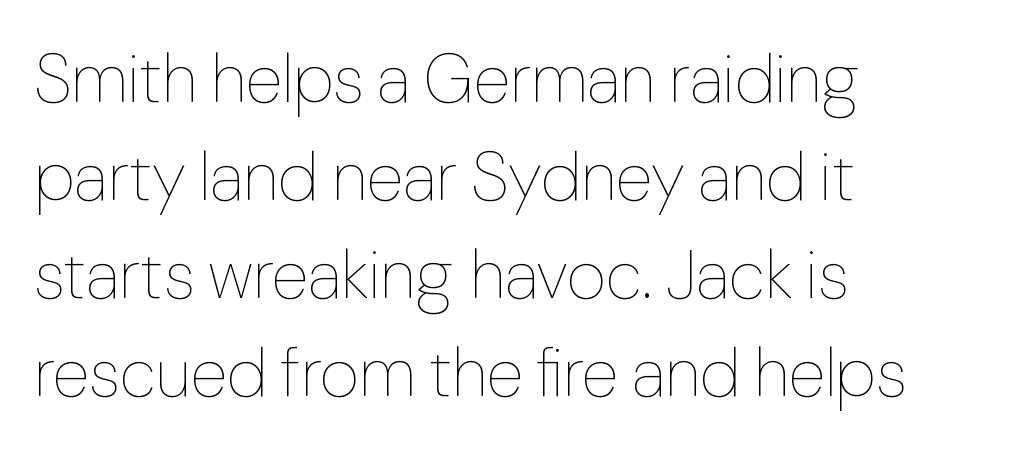
{"italic": "no", "bold": "no", "weight": "thin", "width": "normal", "stroke_contrast": "low", "x_height": "medium", "monospaced": "no", "underline": "no", "align": "left", "line_spacing": "normal", "line_spacing_ratio": 1.44, "letter_spacing": "normal", "letter_spacing_em": 0.0, "glyph_px": 68}
